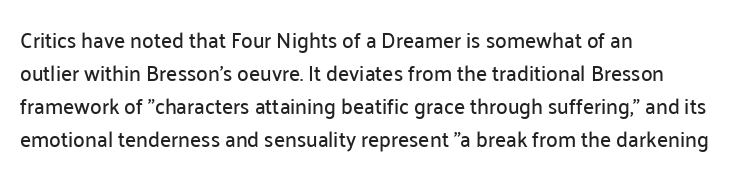
The image shows 21 px text type, upright; set left-aligned, normal line spacing (1.57x), normal letter spacing, not underlined.
